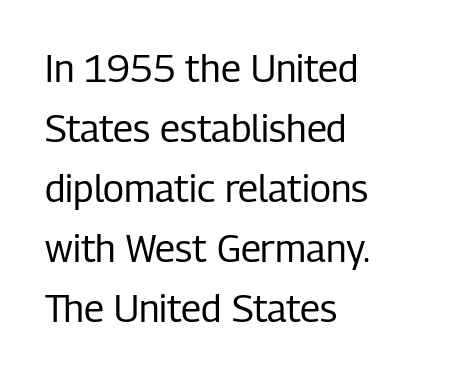
The image shows 38 px regular-weight, condensed sans-serif type, upright; set left-aligned, normal line spacing (1.58x), normal letter spacing, not underlined; low stroke contrast and a medium x-height.
